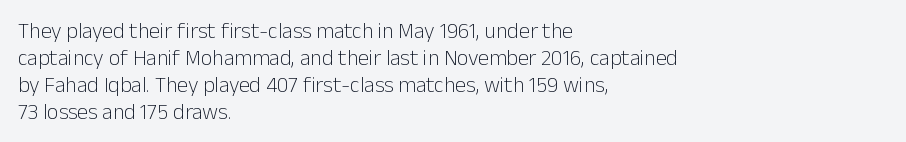
{"italic": "no", "bold": "no", "underline": "no", "align": "left", "line_spacing_ratio": 1.22, "letter_spacing": "normal", "letter_spacing_em": 0.0, "glyph_px": 22}
